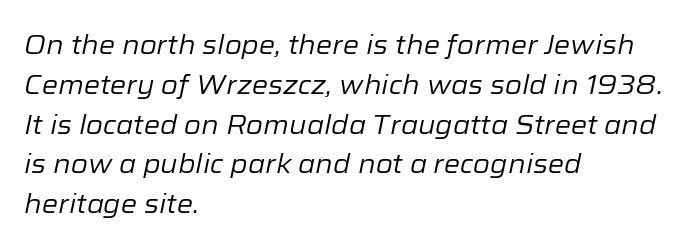
Left-aligned paragraph, ragged on the right. The rendering keeps characters at their native spacing. The font's italic variant was chosen for this text. The block of text has a typical density, with ordinary space between rows.
